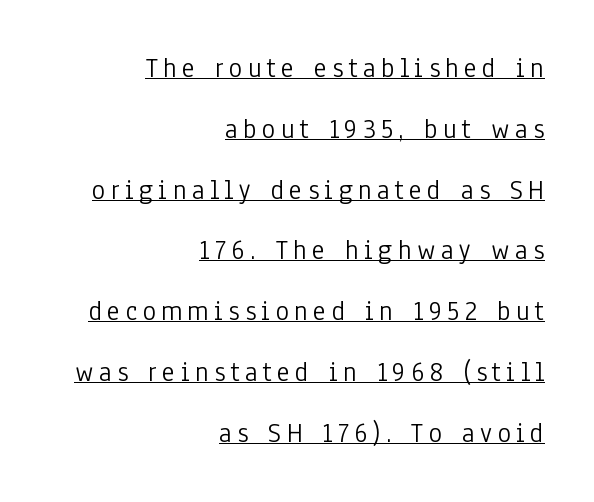
The image shows 28 px light, condensed sans-serif type, upright; set right-aligned, loose line spacing (2.17x), underlined; low stroke contrast and a medium x-height.
